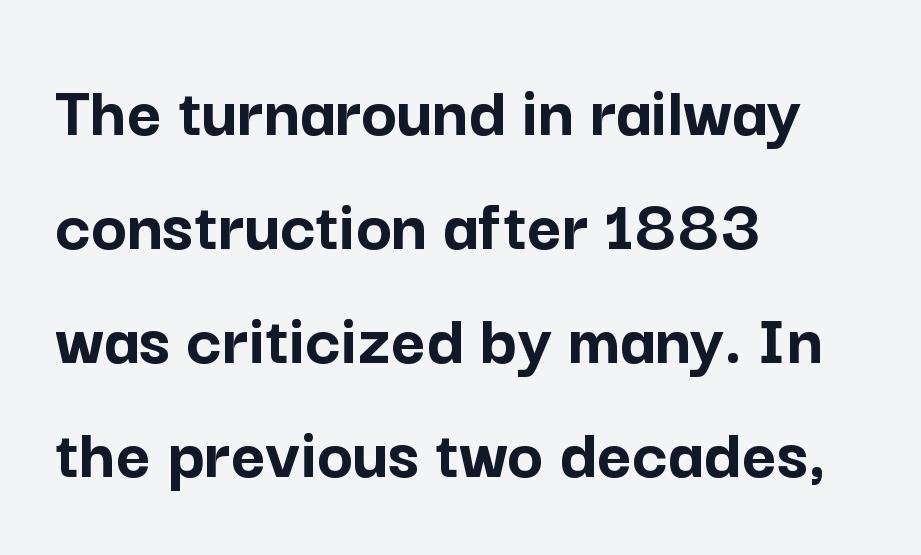
Each line starts at the same left margin while the right side varies. Here the designer chose a conventional face with non-uniform glyph widths. The type sits square on the baseline with zero lean. No word sits above an underline. If you measured baseline to baseline, you'd find a middling distance.
